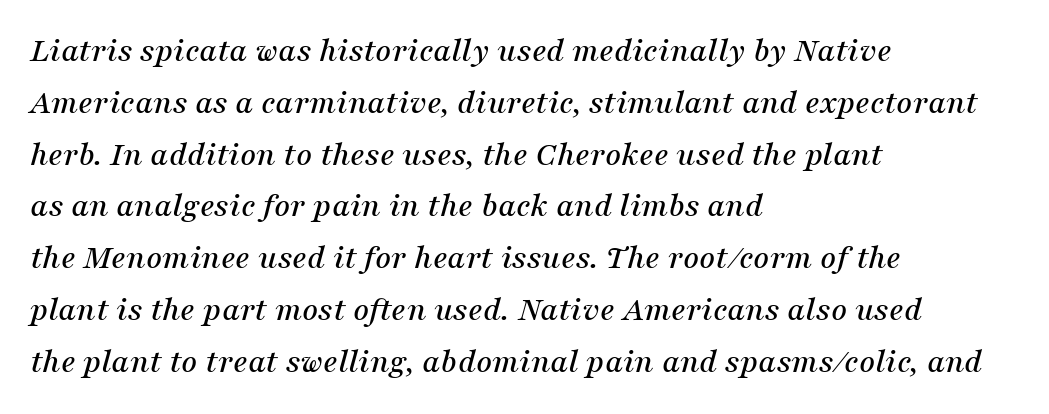
Q: Is the text italic (slanted)? A: Yes, it leans right by about 16 degrees.
Q: Is the typeface a serif or a sans-serif typeface? A: Serif.
Q: Is the text underlined? A: No.
Q: How is the paragraph aligned? A: Left-aligned.
Q: Is the spacing between letters normal or unusually wide? A: Normal.
Q: Is the spacing between lines tight, normal or loose? A: Normal.
Q: Width (condensed, normal, or wide)? A: Normal.
Q: Stroke contrast? A: Medium.
Q: x-height? A: Medium.
Q: Monospaced? A: No.
